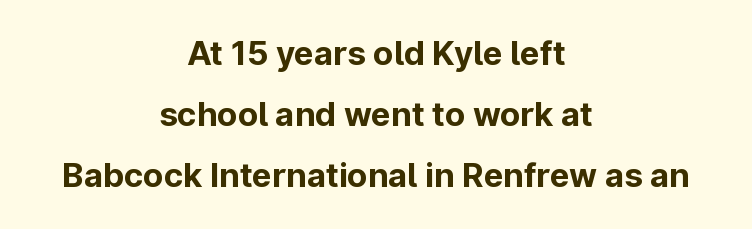
Strokes here are thick enough to call this a true bold. Style check: upright. Observe the ordinary spacing: letters are neighbours, not strangers. Nobody drew a line under any word here. The rendering uses natural spacing where letterforms have individual widths.
